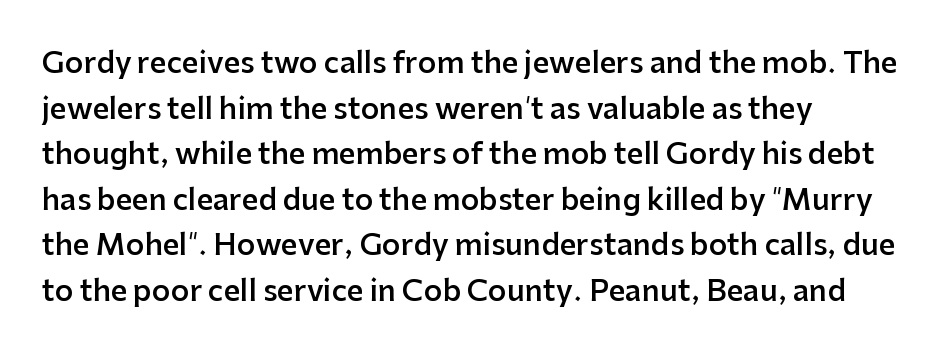
{"serif": "no", "italic": "no", "bold": "semi", "weight": "semibold", "width": "normal", "stroke_contrast": "low", "x_height": "medium", "monospaced": "no", "underline": "no", "align": "left", "line_spacing": "normal", "line_spacing_ratio": 1.57, "letter_spacing": "normal", "letter_spacing_em": 0.0, "glyph_px": 29}
